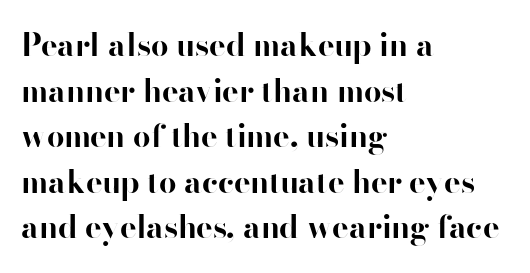
Q: Is the text bold? A: Yes.
Q: Is the text italic (slanted)? A: No, it is upright.
Q: Is the typeface a serif or a sans-serif typeface? A: Sans-serif.
Q: Is the text underlined? A: No.
Q: How is the paragraph aligned? A: Left-aligned.
Q: Is the spacing between letters normal or unusually wide? A: Normal.
Q: Is the spacing between lines tight, normal or loose? A: Normal.
Q: Width (condensed, normal, or wide)? A: Normal.
Q: Stroke contrast? A: High.
Q: x-height? A: Small.
Q: Monospaced? A: No.
